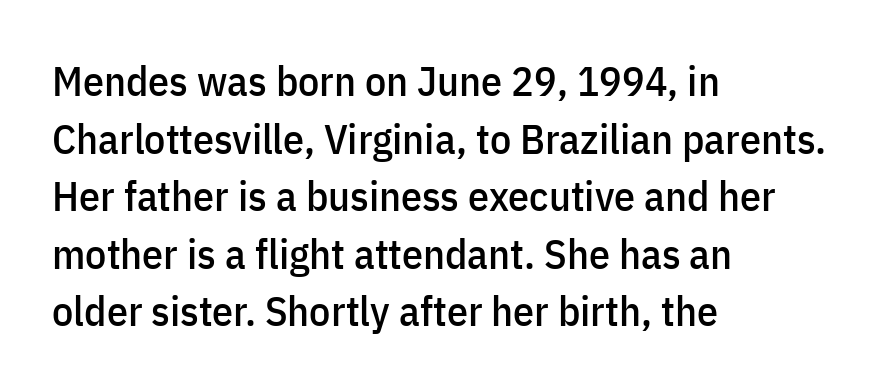
The image shows 42 px condensed sans-serif type, upright; set left-aligned, normal line spacing (1.37x), normal letter spacing, not underlined; low stroke contrast and a medium x-height.
